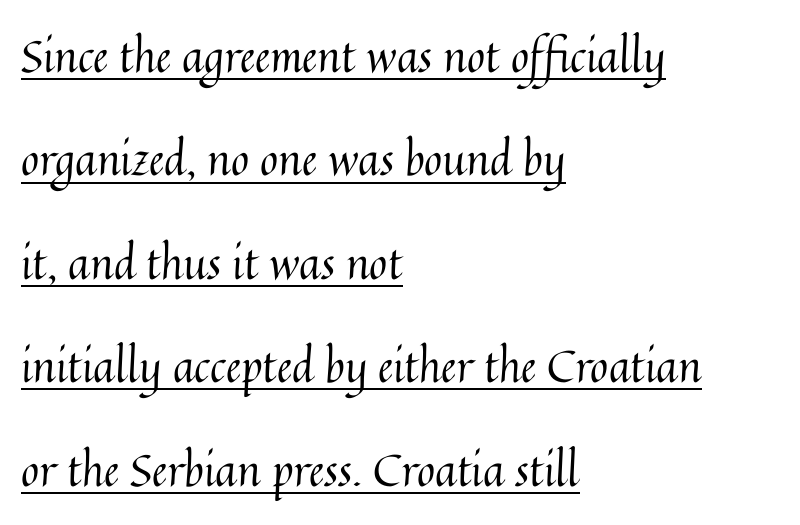
The face used here is proportionally spaced, like ordinary book or web type. Typeset ragged right — the left edge is the straight one. The lines are spread far apart with generous leading. The weight would be labelled regular, book, light, or lighter still.
